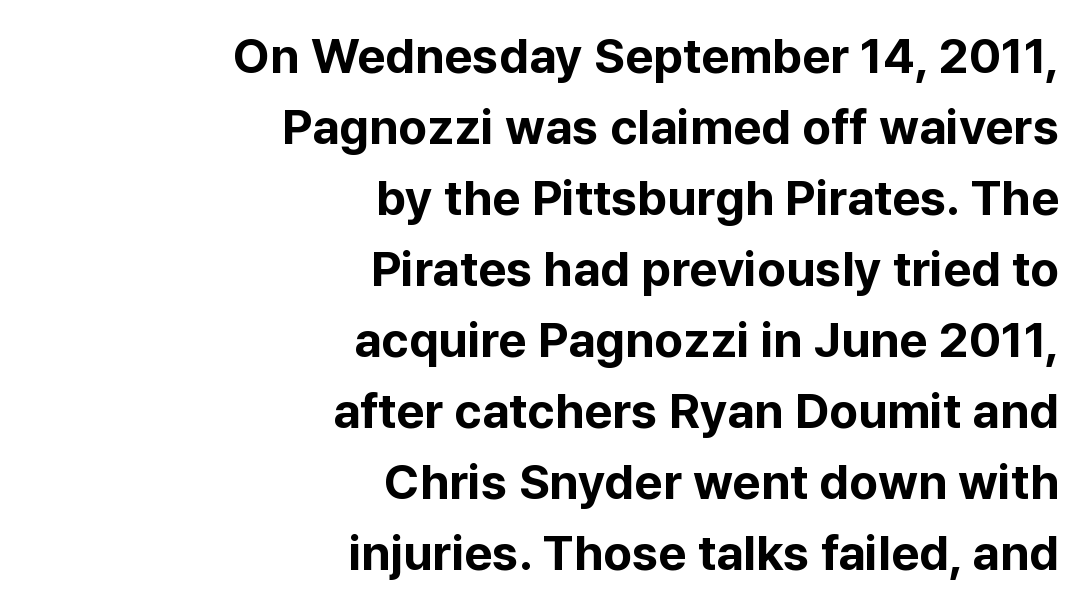
The image shows 49 px bold sans-serif type, upright; set right-aligned, normal line spacing (1.45x), normal letter spacing, not underlined; low stroke contrast and a medium x-height.
